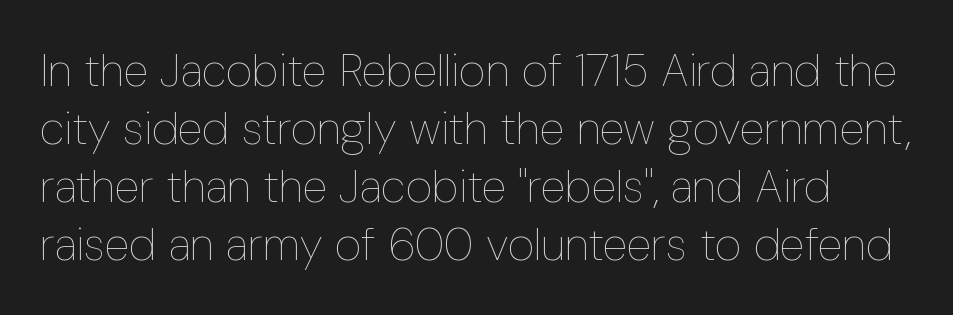
The image shows 46 px thin, condensed type, upright; set normal line spacing (1.26x), normal letter spacing, not underlined; low stroke contrast and a medium x-height.
